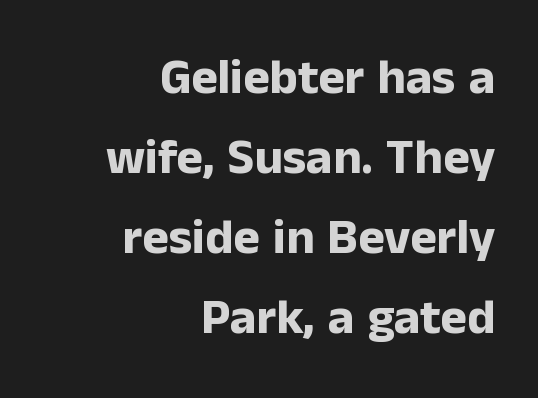
The rendering anchors every line to the right-hand side. Characters follow at the spacing the type designer built in. The rendering uses natural spacing where letterforms have individual widths. Note: no serifs on the glyphs.
